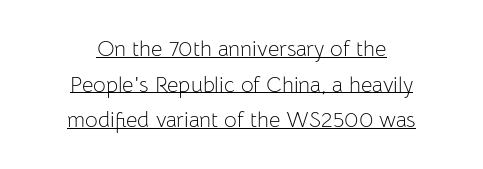
Q: Is the text bold? A: No.
Q: Is the text italic (slanted)? A: No, it is upright.
Q: Is the text underlined? A: Yes.
Q: How is the paragraph aligned? A: Centered.
Q: Is the spacing between letters normal or unusually wide? A: Normal.
Q: Is the spacing between lines tight, normal or loose? A: Normal.
